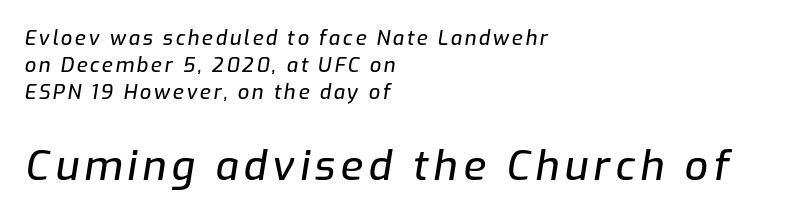
Underline: absent. The rendering uses natural spacing where letterforms have individual widths. Is there much room between lines? A standard amount, neither cramped nor airy. This layout puts the modest block above and the oversized block below. The ragged edge is on the right, which tells us the setting is flush left. The face used here has a pronounced slope to its letters.
